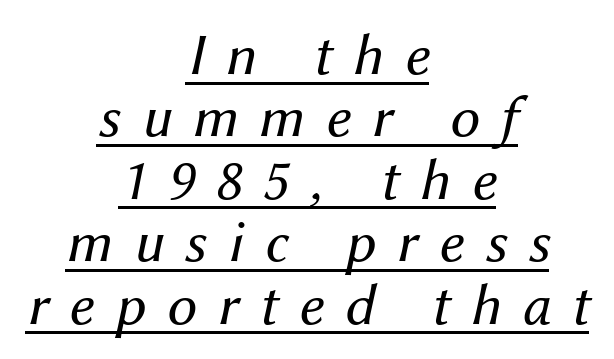
{"italic": "yes", "lean": "right", "slant_degrees": 12, "bold": "no", "weight": "regular", "width": "normal", "stroke_contrast": "medium", "x_height": "medium", "monospaced": "no", "underline": "yes", "align": "center", "line_spacing": "tight", "line_spacing_ratio": 1.04, "letter_spacing": "wide", "letter_spacing_em": 0.35, "glyph_px": 60}
